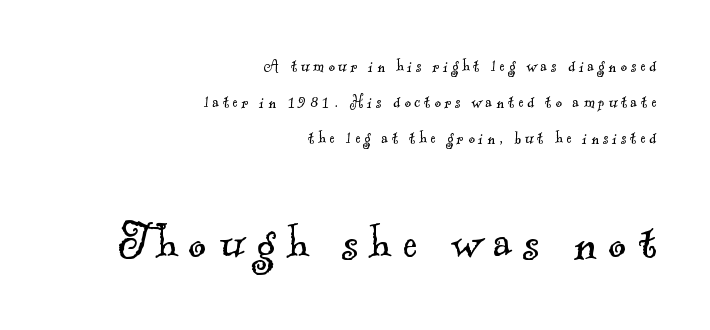
{"serif": "yes", "bold": "no", "weight": "light", "width": "normal", "x_height": "small", "monospaced": "no", "underline": "no", "align": "right", "line_spacing": "loose", "line_spacing_ratio": 1.9, "letter_spacing": "wide", "letter_spacing_em": 0.21, "larger_block": "second", "size_ratio": 2.95, "glyph_px": 56}
